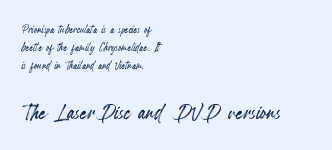
Q: Is the text italic (slanted)? A: Yes.
Q: Is the text underlined? A: No.
Q: How is the paragraph aligned? A: Left-aligned.
Q: Is the spacing between letters normal or unusually wide? A: Normal.
Q: Is the spacing between lines tight, normal or loose? A: Normal.
Q: Which block of text is set in a larger size, the first (top) or the second (bottom)? A: The second (bottom) one.
Q: Width (condensed, normal, or wide)? A: Condensed.
Q: x-height? A: Small.
Q: Monospaced? A: No.
